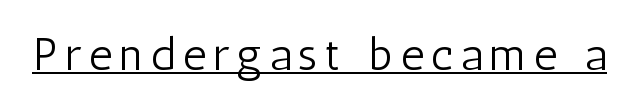
The image shows 46 px light, condensed sans-serif type, upright; set underlined; low stroke contrast and a medium x-height.
